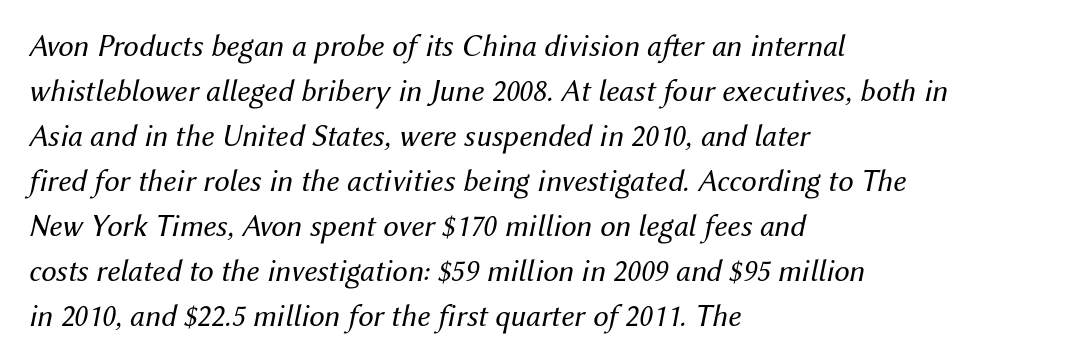
Q: Is the text bold? A: No.
Q: Is the text italic (slanted)? A: Yes, it leans right by about 12 degrees.
Q: Is the text underlined? A: No.
Q: How is the paragraph aligned? A: Left-aligned.
Q: Is the spacing between letters normal or unusually wide? A: Normal.
Q: Is the spacing between lines tight, normal or loose? A: Normal.
Q: Width (condensed, normal, or wide)? A: Normal.
Q: Stroke contrast? A: Medium.
Q: x-height? A: Medium.
Q: Monospaced? A: No.
